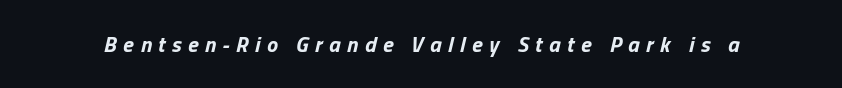
Q: Is the text bold? A: Yes.
Q: Is the text italic (slanted)? A: Yes, it leans right by about 13 degrees.
Q: Is the text underlined? A: No.
Q: Is the spacing between letters normal or unusually wide? A: Unusually wide.
